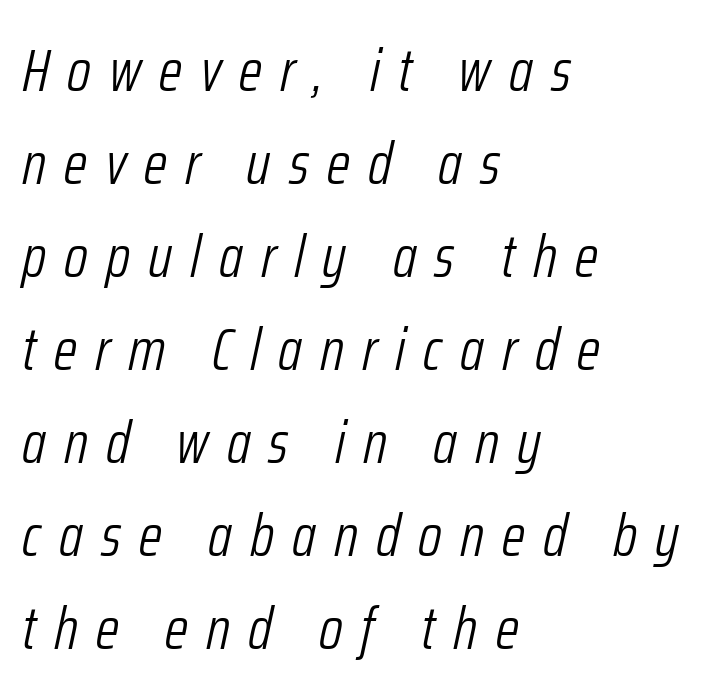
The image shows 60 px light, condensed type, italic (leaning right); set left-aligned, normal line spacing (1.55x), unusually wide letter spacing (+0.3 em), not underlined; low stroke contrast and a medium x-height.
